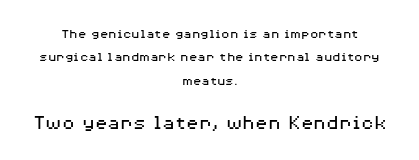
{"italic": "no", "bold": "no", "underline": "no", "align": "center", "line_spacing": "normal", "line_spacing_ratio": 1.67, "letter_spacing": "normal", "letter_spacing_em": 0.0, "larger_block": "second", "size_ratio": 1.5, "glyph_px": 21}
